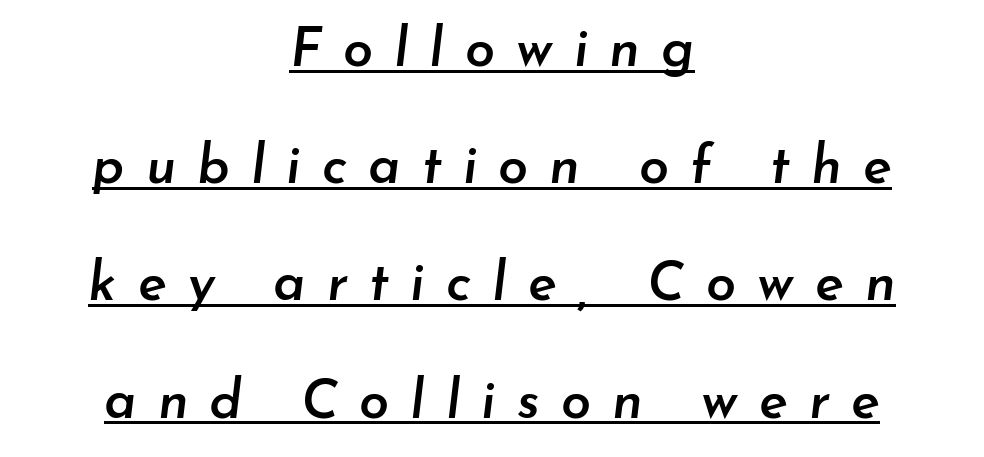
Compared with typical body copy, the letter spacing here is much looser. The strokes are fattened partway — semibold, not bold. The rendering uses the underline text-decoration. In terms of posture, this sample is oblique. The compositor balanced each line on the midline.
